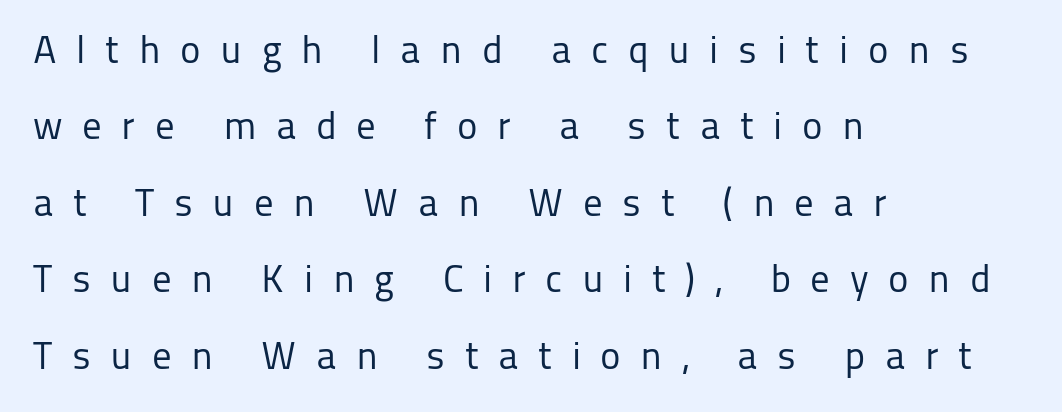
The characters are drawn with everyday or finer stroke widths. Is the block centered? No — it sits flush against the left margin. The leading is generous, giving the passage an open texture. These lines are rendered in a variable-pitch font. A sans-serif font was chosen for this passage. The space beneath each line is pristine and unruled.
